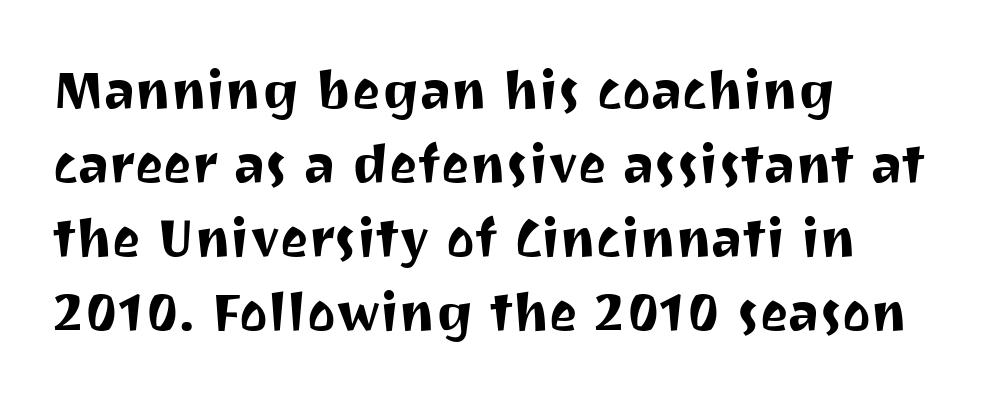
{"serif": "no", "italic": "no", "width": "normal", "stroke_contrast": "medium", "x_height": "medium", "monospaced": "no", "underline": "no", "align": "left", "line_spacing": "normal", "line_spacing_ratio": 1.37, "letter_spacing": "normal", "letter_spacing_em": 0.0, "glyph_px": 54}
